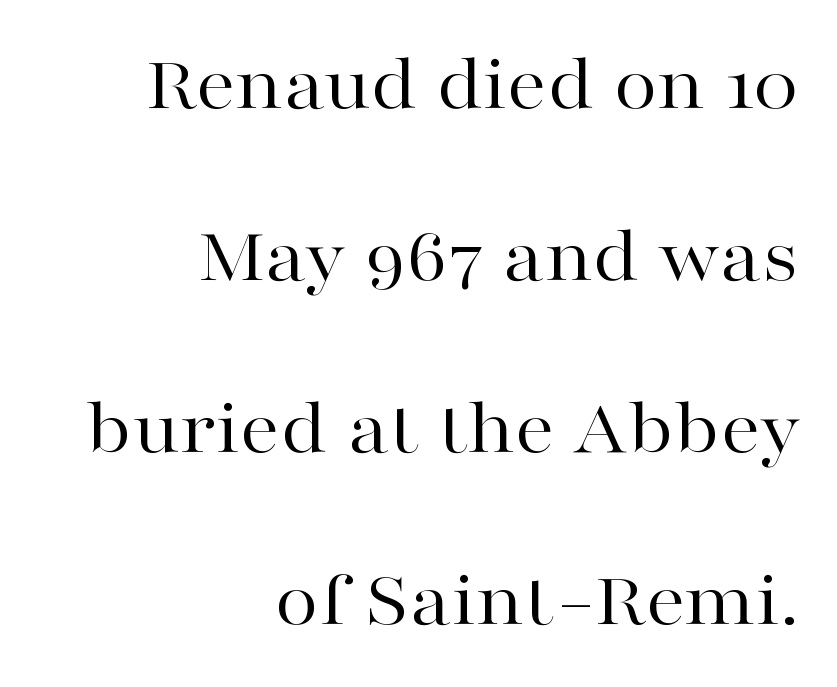
Q: Is the text bold? A: No.
Q: Is the text italic (slanted)? A: No, it is upright.
Q: Is the typeface a serif or a sans-serif typeface? A: Serif.
Q: Is the text underlined? A: No.
Q: How is the paragraph aligned? A: Right-aligned.
Q: Is the spacing between letters normal or unusually wide? A: Normal.
Q: Is the spacing between lines tight, normal or loose? A: Loose.
Q: Width (condensed, normal, or wide)? A: Wide.
Q: Stroke contrast? A: High.
Q: x-height? A: Medium.
Q: Monospaced? A: No.
